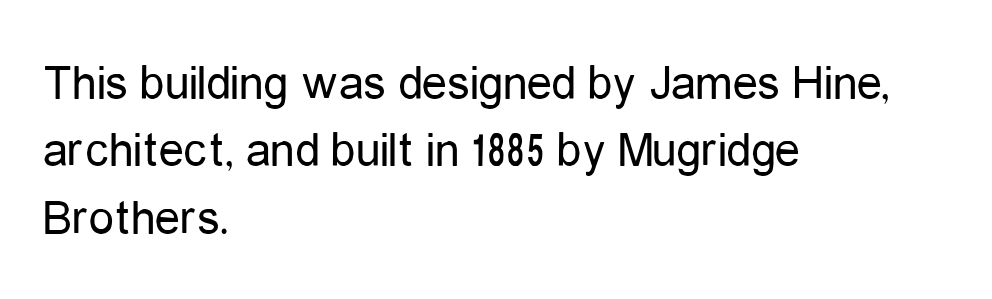
{"serif": "no", "italic": "no", "bold": "no", "weight": "regular", "width": "condensed", "stroke_contrast": "low", "x_height": "medium", "monospaced": "no", "underline": "no", "align": "left", "line_spacing": "normal", "line_spacing_ratio": 1.35, "letter_spacing": "normal", "letter_spacing_em": 0.0, "glyph_px": 50}
